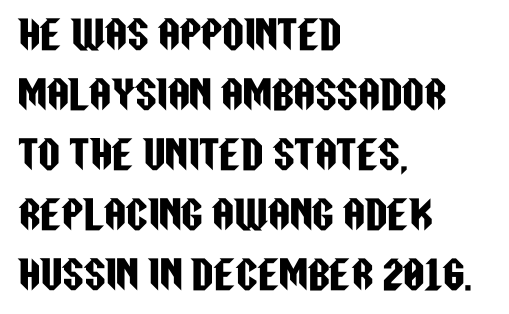
Is there any slant? The stems are plumb. Short and long lines alike share a common starting point at left. A typesetter would call this proportional, since set widths differ per character. The lines sit at an ordinary, default distance from one another. The words here are not underlined. Letterform terminals end flat and unadorned throughout the passage.
